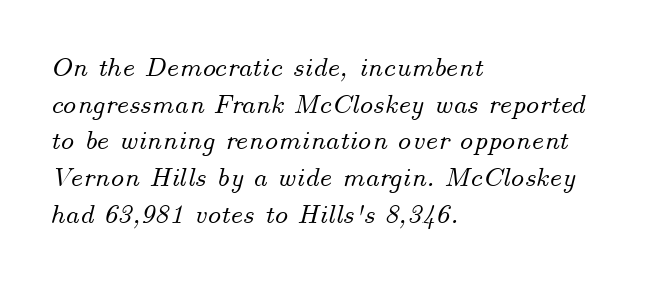
Here the designer chose a conventional face with non-uniform glyph widths. Short note: letters normally spaced. Summary of vertical rhythm: regular, with standard interline spacing. Looking at the ascenders, they clearly lean. Has an underline been added? It has not. Short and long lines alike share a common starting point at left.
